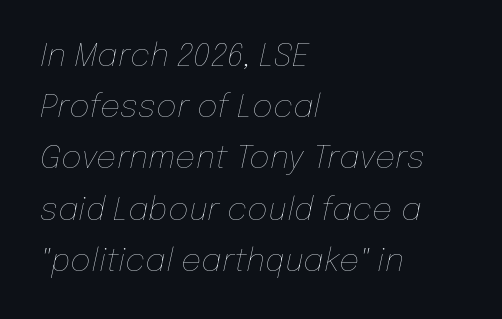
Q: Is the text bold? A: No.
Q: Is the text italic (slanted)? A: Yes, it leans right by about 12 degrees.
Q: Is the text underlined? A: No.
Q: How is the paragraph aligned? A: Left-aligned.
Q: Is the spacing between letters normal or unusually wide? A: Normal.
Q: Is the spacing between lines tight, normal or loose? A: Normal.
Q: Width (condensed, normal, or wide)? A: Normal.
Q: Stroke contrast? A: Low.
Q: x-height? A: Medium.
Q: Monospaced? A: No.
